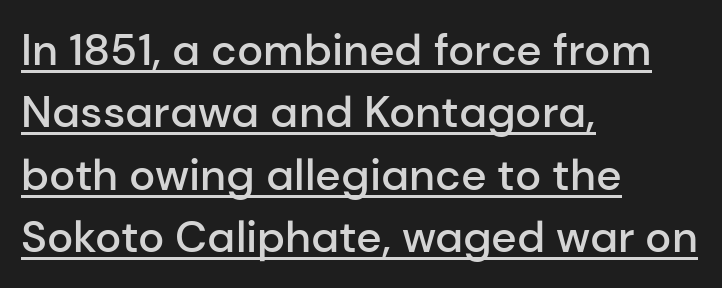
The letters stand upright; this is a roman face. The characters display no serif detailing; their extremities are plain. Varying glyph widths throughout — classic text-font behaviour. These lines stack with their left ends in a neat column. Its strokes are somewhat broadened, the hallmark of semibold type. Rows of type keep a routine distance in the vertical direction.
